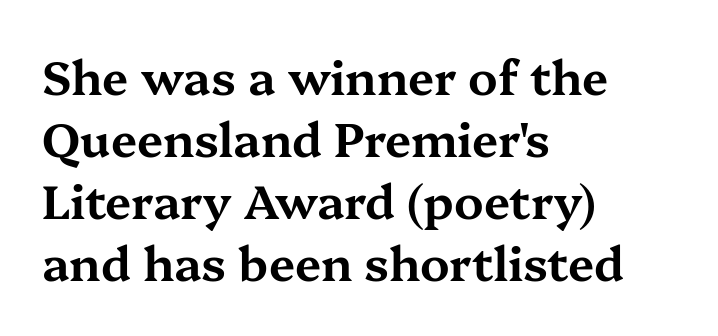
The letters carry serifs — small finishing strokes at the ends of their stems. This sample uses an upright cut, with every glyph sitting square on the baseline. Left-aligned paragraph, ragged on the right. Nobody touched the tracking dial on this one.
